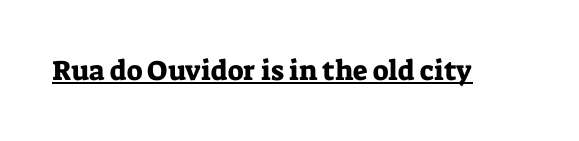
Q: Is the text italic (slanted)? A: No, it is upright.
Q: Is the typeface a serif or a sans-serif typeface? A: Serif.
Q: Is the text underlined? A: Yes.
Q: Is the spacing between letters normal or unusually wide? A: Normal.
Q: Width (condensed, normal, or wide)? A: Normal.
Q: Stroke contrast? A: Low.
Q: x-height? A: Medium.
Q: Monospaced? A: No.
